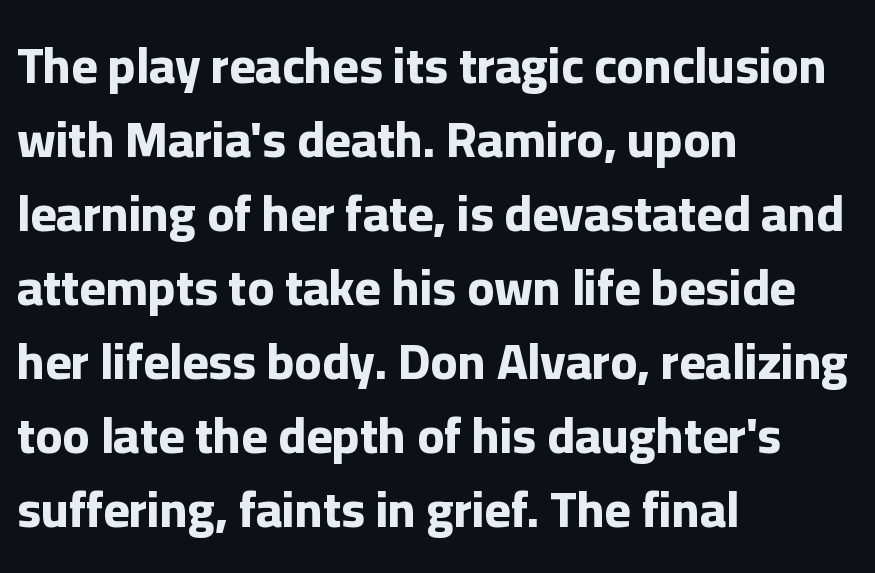
The image shows 50 px bold sans-serif type, upright; set left-aligned, normal line spacing (1.48x), normal letter spacing, not underlined; low stroke contrast and a medium x-height.
